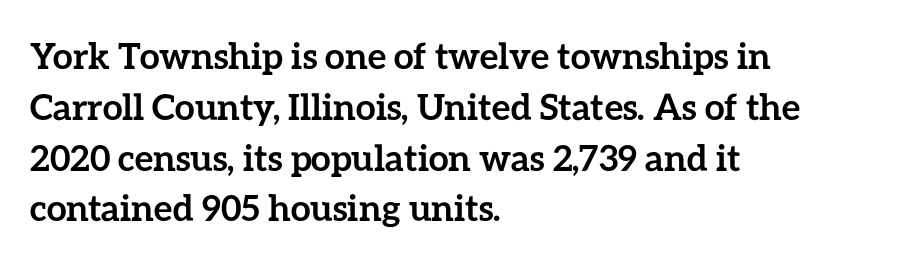
Q: Is the text bold? A: Yes.
Q: Is the text italic (slanted)? A: No, it is upright.
Q: Is the text underlined? A: No.
Q: How is the paragraph aligned? A: Left-aligned.
Q: Is the spacing between letters normal or unusually wide? A: Normal.
Q: Is the spacing between lines tight, normal or loose? A: Normal.
Q: Width (condensed, normal, or wide)? A: Normal.
Q: Stroke contrast? A: Low.
Q: x-height? A: Medium.
Q: Monospaced? A: No.
